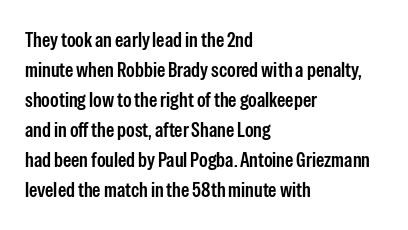
The image shows 21 px text type, upright; set left-aligned, normal line spacing (1.43x), normal letter spacing, not underlined.
